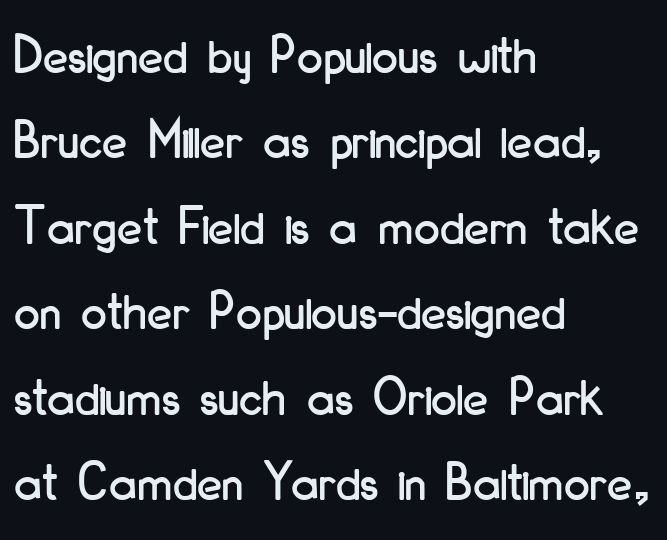
Q: Is the text italic (slanted)? A: No, it is upright.
Q: Is the typeface a serif or a sans-serif typeface? A: Sans-serif.
Q: Is the text underlined? A: No.
Q: How is the paragraph aligned? A: Left-aligned.
Q: Is the spacing between letters normal or unusually wide? A: Normal.
Q: Is the spacing between lines tight, normal or loose? A: Normal.
Q: Width (condensed, normal, or wide)? A: Condensed.
Q: Stroke contrast? A: Low.
Q: x-height? A: Small.
Q: Monospaced? A: No.
